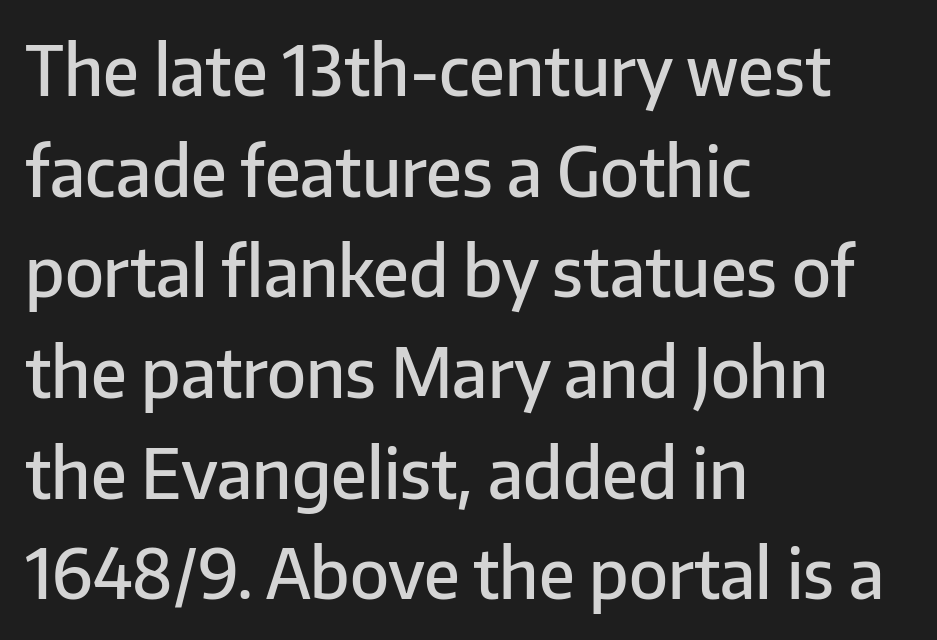
This sample is left-justified, so line endings fall wherever the words run out. Think of a printed novel: that variable character pitch is what you see here. The letters are semibold — heavier than regular but short of a full bold. Unlike a traditional serif, this face leaves its strokes unadorned.
